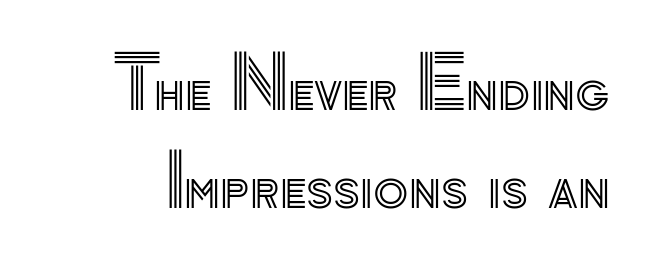
The image shows 72 px text type, upright; set normal line spacing (1.36x), normal letter spacing, not underlined; a small x-height.
